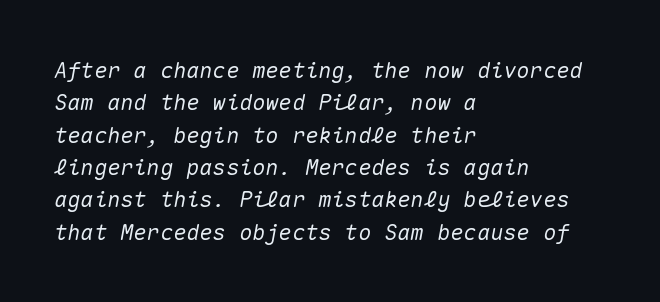
Q: Is the text italic (slanted)? A: Yes, it leans right by about 10 degrees.
Q: Is the text underlined? A: No.
Q: How is the paragraph aligned? A: Left-aligned.
Q: Is the spacing between letters normal or unusually wide? A: Normal.
Q: Is the spacing between lines tight, normal or loose? A: Normal.
